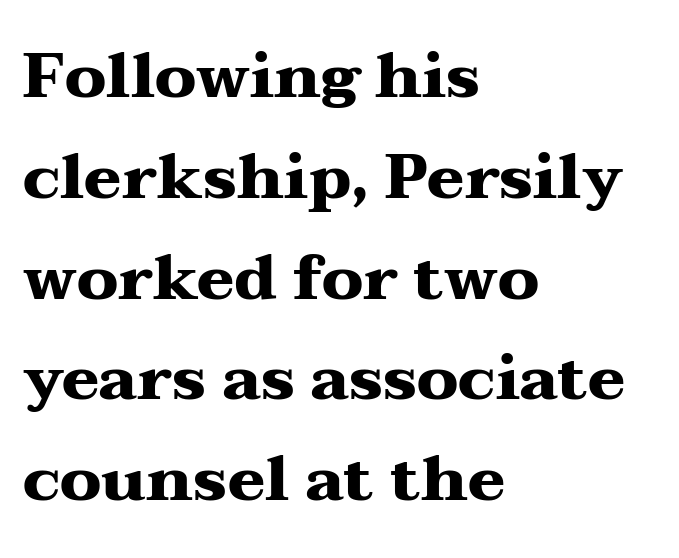
Q: Is the text bold? A: Yes.
Q: Is the text italic (slanted)? A: No, it is upright.
Q: Is the typeface a serif or a sans-serif typeface? A: Serif.
Q: Is the text underlined? A: No.
Q: How is the paragraph aligned? A: Left-aligned.
Q: Is the spacing between letters normal or unusually wide? A: Normal.
Q: Is the spacing between lines tight, normal or loose? A: Normal.
Q: Width (condensed, normal, or wide)? A: Wide.
Q: Stroke contrast? A: Medium.
Q: x-height? A: Medium.
Q: Monospaced? A: No.
